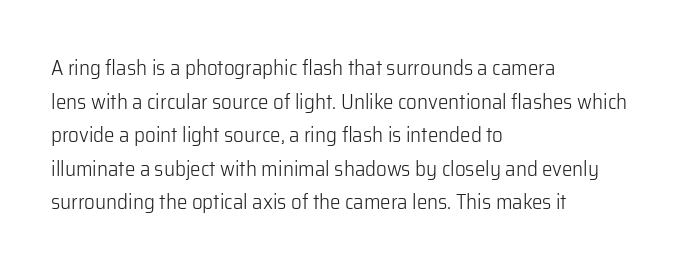
{"italic": "no", "bold": "no", "underline": "no", "align": "left", "line_spacing": "normal", "line_spacing_ratio": 1.6, "letter_spacing": "normal", "letter_spacing_em": 0.0, "glyph_px": 21}
